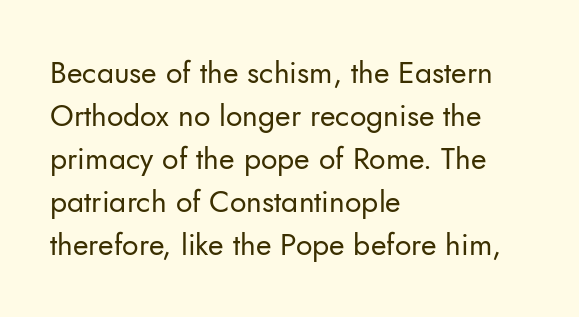
{"serif": "no", "italic": "no", "bold": "no", "weight": "regular", "width": "normal", "stroke_contrast": "low", "x_height": "small", "monospaced": "no", "underline": "no", "align": "left", "line_spacing": "normal", "line_spacing_ratio": 1.43, "letter_spacing": "normal", "letter_spacing_em": 0.0, "glyph_px": 30}
